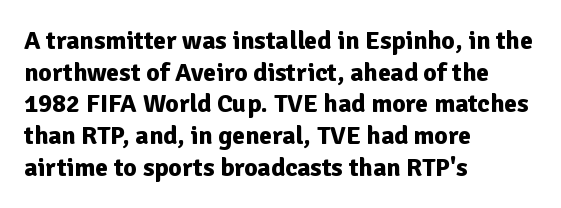
{"italic": "no", "bold": "yes", "underline": "no", "align": "left", "line_spacing_ratio": 1.22, "letter_spacing": "normal", "letter_spacing_em": 0.0, "glyph_px": 26}
